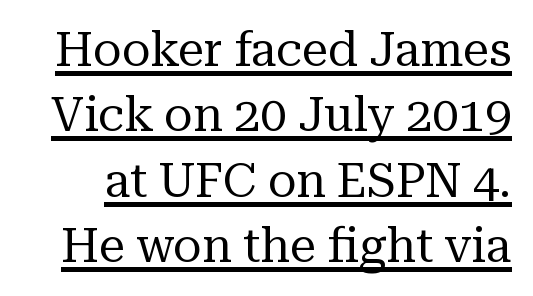
{"serif": "yes", "italic": "no", "bold": "no", "weight": "regular", "width": "normal", "stroke_contrast": "medium", "x_height": "medium", "monospaced": "no", "underline": "yes", "line_spacing": "normal", "line_spacing_ratio": 1.39, "letter_spacing": "normal", "letter_spacing_em": 0.0, "glyph_px": 47}
